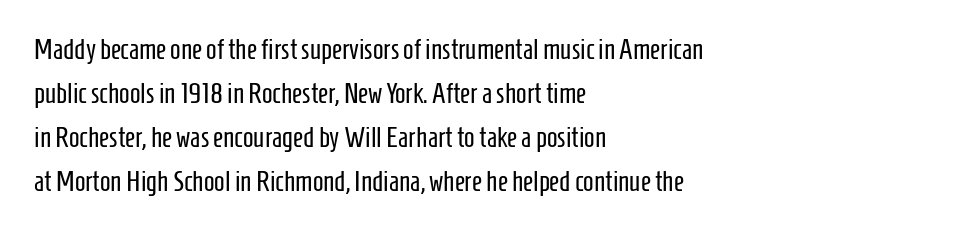
{"serif": "no", "italic": "no", "bold": "no", "weight": "regular", "width": "condensed", "stroke_contrast": "low", "x_height": "medium", "monospaced": "no", "underline": "no", "align": "left", "line_spacing": "normal", "line_spacing_ratio": 1.57, "letter_spacing": "normal", "letter_spacing_em": 0.0, "glyph_px": 28}
